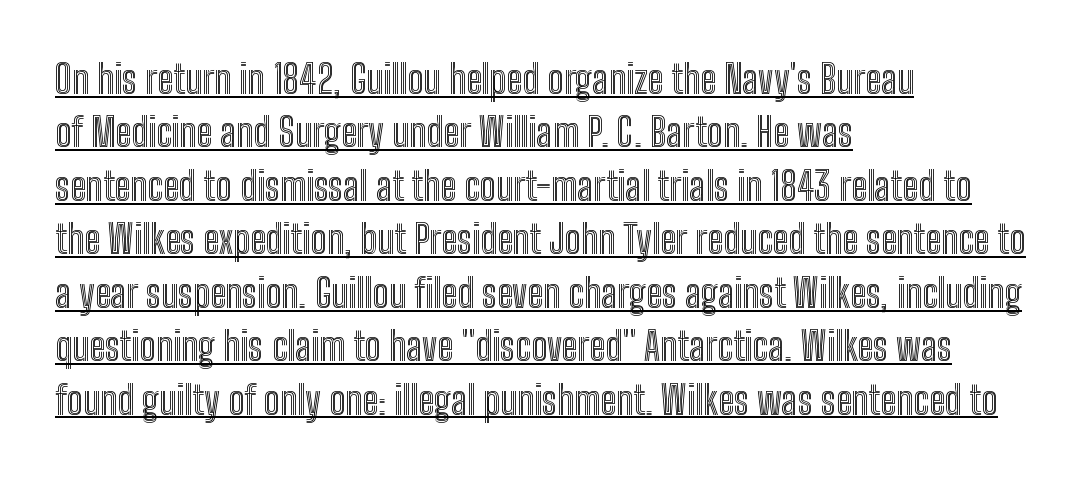
Q: Is the text italic (slanted)? A: No, it is upright.
Q: Is the text underlined? A: Yes.
Q: How is the paragraph aligned? A: Left-aligned.
Q: Is the spacing between letters normal or unusually wide? A: Normal.
Q: Is the spacing between lines tight, normal or loose? A: Normal.
Q: Width (condensed, normal, or wide)? A: Condensed.
Q: x-height? A: Medium.
Q: Monospaced? A: No.
